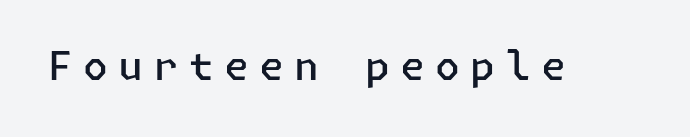
The image shows 40 px semibold sans-serif type, upright; set unusually wide letter spacing (+0.26 em), not underlined; low stroke contrast and a medium x-height.
